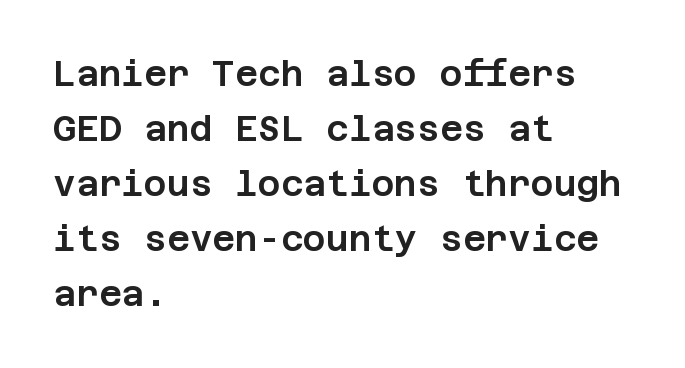
Q: Is the text italic (slanted)? A: No, it is upright.
Q: Is the typeface a serif or a sans-serif typeface? A: Sans-serif.
Q: Is the text underlined? A: No.
Q: How is the paragraph aligned? A: Left-aligned.
Q: Is the spacing between letters normal or unusually wide? A: Normal.
Q: Is the spacing between lines tight, normal or loose? A: Normal.
Q: Width (condensed, normal, or wide)? A: Normal.
Q: Stroke contrast? A: Low.
Q: x-height? A: Large.
